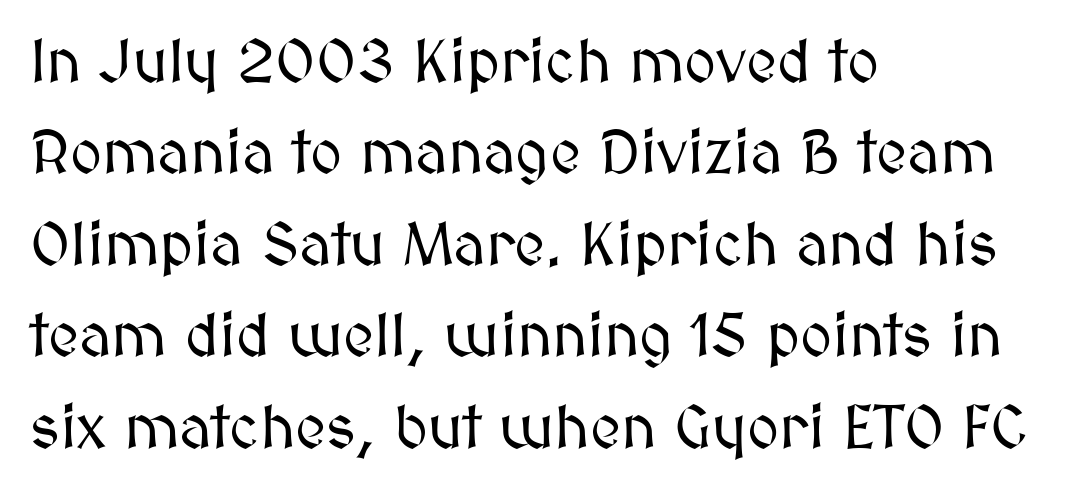
The image shows 61 px text type, upright; set left-aligned, normal line spacing (1.5x), normal letter spacing, not underlined; medium stroke contrast and a medium x-height.
